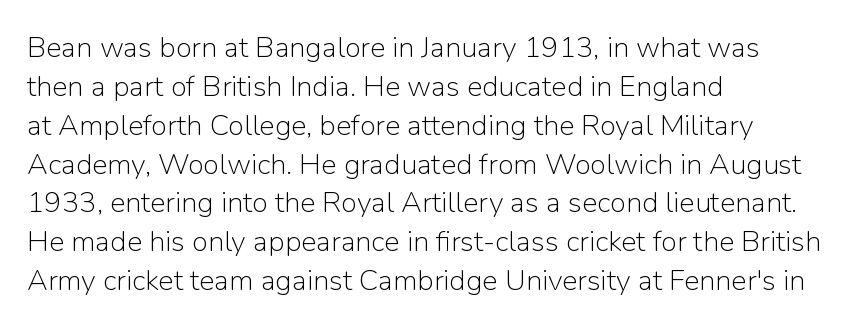
Q: Is the text bold? A: No.
Q: Is the text italic (slanted)? A: No, it is upright.
Q: Is the typeface a serif or a sans-serif typeface? A: Sans-serif.
Q: Is the text underlined? A: No.
Q: How is the paragraph aligned? A: Left-aligned.
Q: Is the spacing between letters normal or unusually wide? A: Normal.
Q: Is the spacing between lines tight, normal or loose? A: Normal.
Q: Width (condensed, normal, or wide)? A: Normal.
Q: Stroke contrast? A: Low.
Q: x-height? A: Medium.
Q: Monospaced? A: No.
